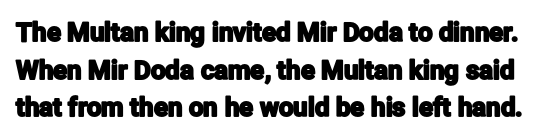
The passage shown has conventional tracking throughout. The leading is moderate, giving the passage an even texture. Upright lettering throughout. Nobody drew a line under any word here.
